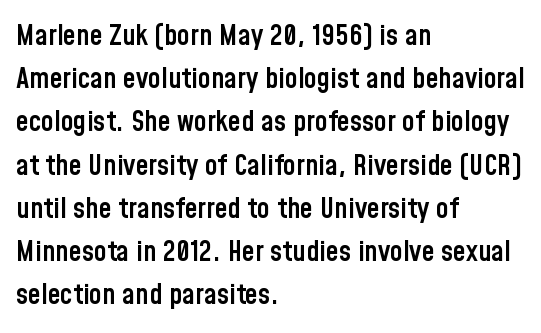
{"serif": "no", "italic": "no", "bold": "semi", "weight": "semibold", "width": "condensed", "stroke_contrast": "low", "x_height": "medium", "monospaced": "no", "underline": "no", "align": "left", "line_spacing": "normal", "line_spacing_ratio": 1.49, "letter_spacing": "normal", "letter_spacing_em": 0.0, "glyph_px": 29}
